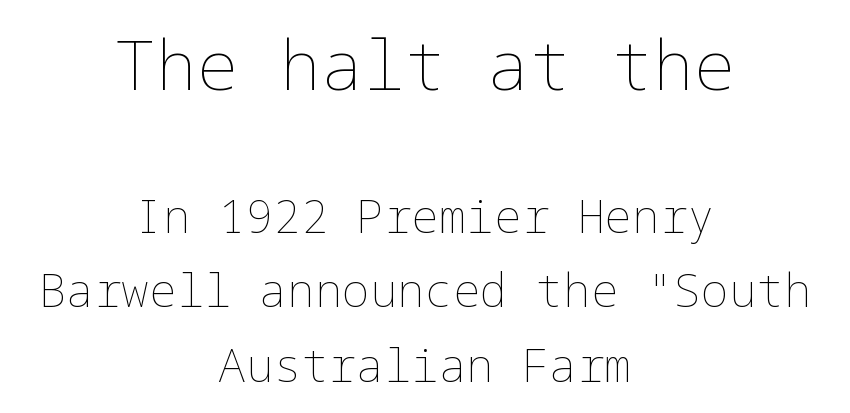
Q: Is the text bold? A: No.
Q: Is the text italic (slanted)? A: No, it is upright.
Q: Is the text underlined? A: No.
Q: How is the paragraph aligned? A: Centered.
Q: Is the spacing between letters normal or unusually wide? A: Normal.
Q: Is the spacing between lines tight, normal or loose? A: Normal.
Q: Which block of text is set in a larger size, the first (top) or the second (bottom)? A: The first (top) one.
Q: Width (condensed, normal, or wide)? A: Normal.
Q: Stroke contrast? A: Low.
Q: x-height? A: Medium.
